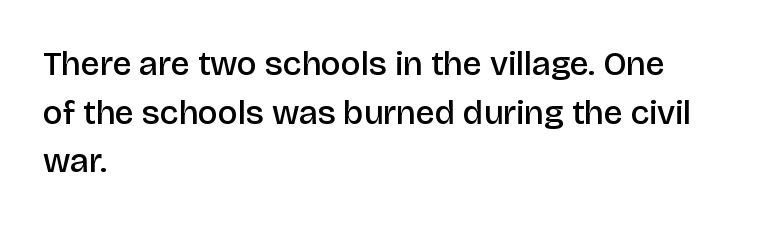
Italic: no, the glyphs are upright roman. Line spacing here is normal. Nothing unusual about the tracking: characters are spaced as the font intends. The face used here is proportionally spaced, like ordinary book or web type. These lines are composed in type without serifs.
